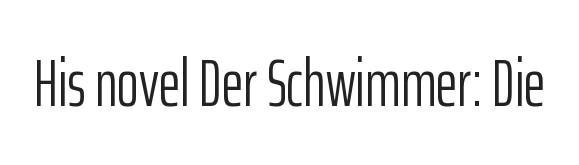
The image shows 67 px light, condensed sans-serif type, upright; set normal letter spacing, not underlined; low stroke contrast and a medium x-height.
